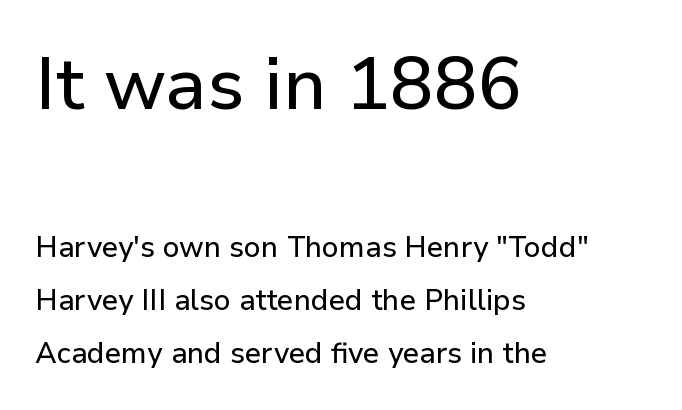
The horizontal fit of the characters is conventional and even. A typesetter would call this proportional, since set widths differ per character. Designer's note — italics off, roman on. Regarding serifs, this sample does without them. Unmarked baselines from the first word to the last. Left-aligned paragraph, ragged on the right.
